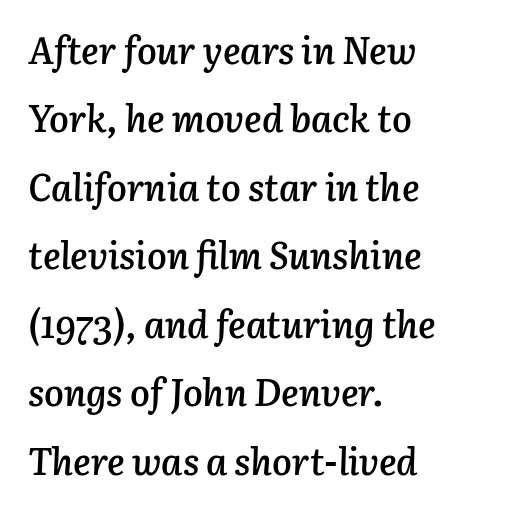
The image shows 37 px semibold type, italic (leaning right); set left-aligned, line spacing 1.85x, normal letter spacing, not underlined; low stroke contrast and a medium x-height.
